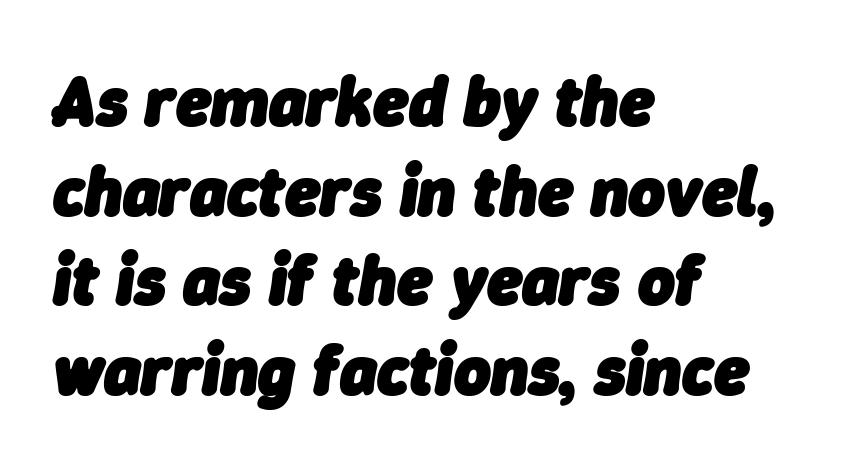
Q: Is the text bold? A: Yes.
Q: Is the text italic (slanted)? A: Yes, it leans right by about 9 degrees.
Q: Is the text underlined? A: No.
Q: How is the paragraph aligned? A: Left-aligned.
Q: Is the spacing between letters normal or unusually wide? A: Normal.
Q: Is the spacing between lines tight, normal or loose? A: Normal.
Q: Width (condensed, normal, or wide)? A: Normal.
Q: Stroke contrast? A: Low.
Q: x-height? A: Medium.
Q: Monospaced? A: No.
